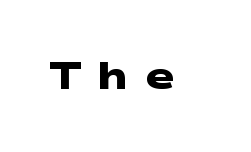
Only glyphs here, with clear space below each row. Is this a fixed-width face? No — the glyphs have proportional, varying widths. Each letter's strokes conclude bluntly, with no projecting serifs. This rendering widens character spacing well past its baseline value. Compared with an ordinary text face, these strokes are far heavier — a full bold.
